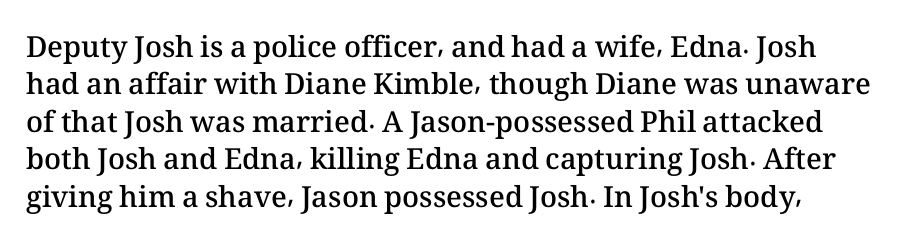
Compared with typical paragraphs, the rows here are spaced about the same. The string is rendered with underlining switched off. Do the characters align in a grid? No, the font is proportional. Nope, not italic — everything's standing straight.
